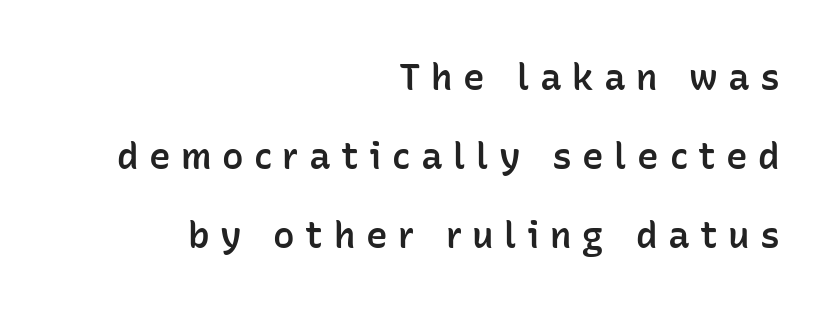
{"serif": "no", "italic": "no", "bold": "semi", "weight": "semibold", "width": "normal", "stroke_contrast": "low", "x_height": "medium", "monospaced": "no", "underline": "no", "align": "right", "line_spacing": "loose", "line_spacing_ratio": 2.19, "letter_spacing": "wide", "letter_spacing_em": 0.29, "glyph_px": 36}
